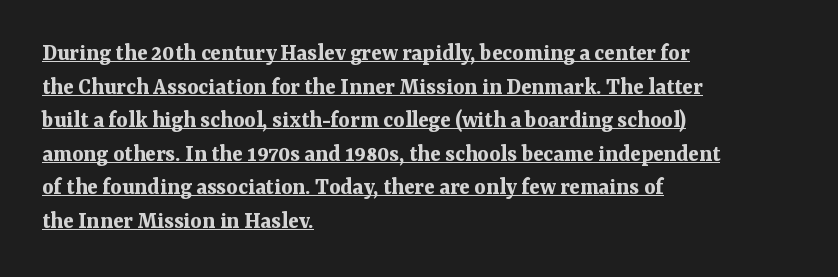
{"italic": "no", "bold": "yes", "underline": "yes", "align": "left", "line_spacing": "normal", "line_spacing_ratio": 1.4, "letter_spacing": "normal", "letter_spacing_em": 0.0, "glyph_px": 24}
